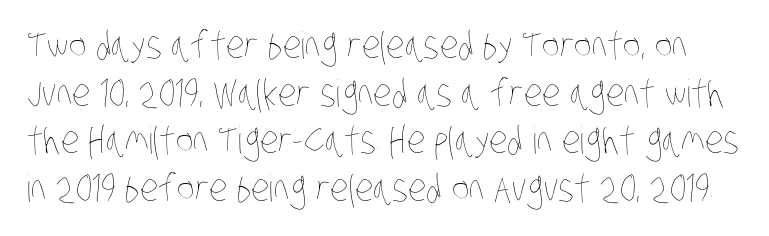
The image shows 37 px thin, condensed type; set normal line spacing (1.29x), normal letter spacing, not underlined; low stroke contrast and a large x-height.
